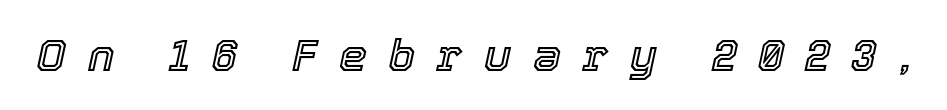
The image shows 45 px text type, italic (leaning right); set unusually wide letter spacing (+0.48 em), not underlined; a medium x-height.
